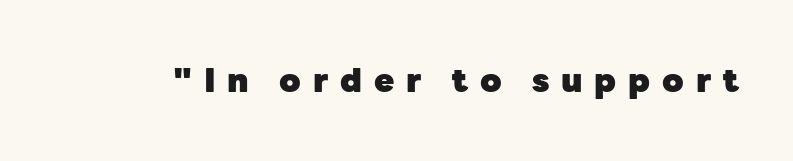
Honestly, there is no underline to notice here at all. Caption: expanded tracking, letters set apart. A sans-serif font was chosen for this passage. Upright lettering throughout. These lines carry a lot of weight — the face is fully bold. Varying glyph widths throughout — classic text-font behaviour.
